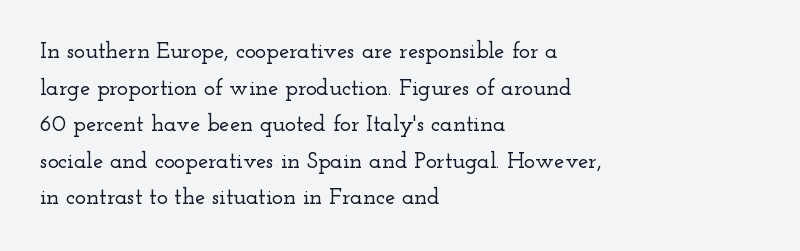
Q: Is the text italic (slanted)? A: No, it is upright.
Q: Is the text underlined? A: No.
Q: How is the paragraph aligned? A: Left-aligned.
Q: Is the spacing between letters normal or unusually wide? A: Normal.
Q: Is the spacing between lines tight, normal or loose? A: Normal.
